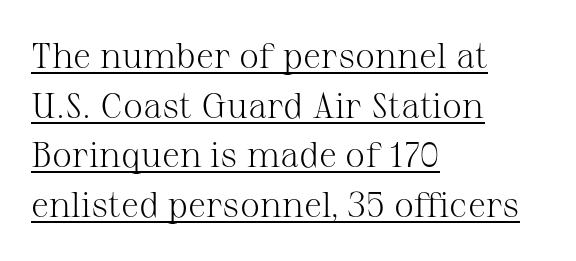
Q: Is the text bold? A: No.
Q: Is the text italic (slanted)? A: No, it is upright.
Q: Is the typeface a serif or a sans-serif typeface? A: Serif.
Q: Is the text underlined? A: Yes.
Q: How is the paragraph aligned? A: Left-aligned.
Q: Is the spacing between letters normal or unusually wide? A: Normal.
Q: Is the spacing between lines tight, normal or loose? A: Normal.
Q: Width (condensed, normal, or wide)? A: Normal.
Q: Stroke contrast? A: Medium.
Q: x-height? A: Medium.
Q: Monospaced? A: No.
